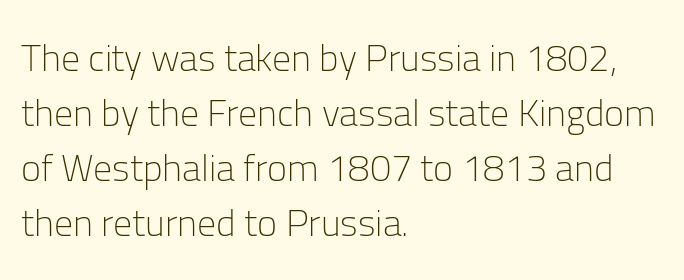
Font category for this specimen: sans-serif. Letter spacing: default. Casual observation: everything's shoved over to the left. This reads as an unemphasized weight, regular at the heaviest.
